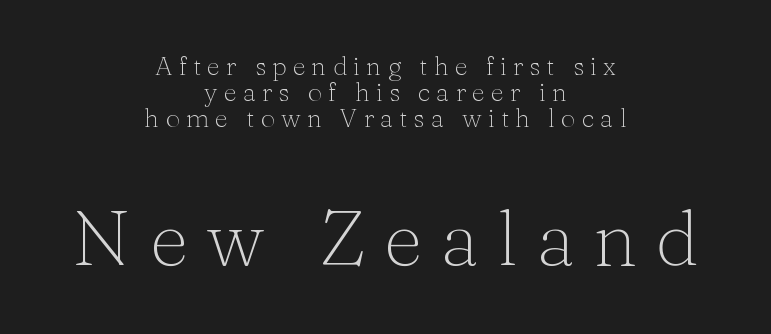
The image shows 77 px light serif type, upright; set centered, tight line spacing (1.0x), unusually wide letter spacing (+0.23 em), not underlined; the second (bottom) block is 2.96x larger; medium stroke contrast and a medium x-height.
